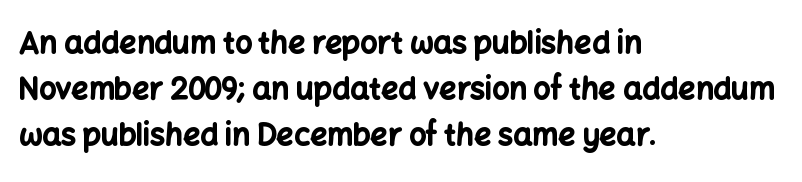
Q: Is the text bold? A: Yes.
Q: Is the text italic (slanted)? A: No, it is upright.
Q: Is the typeface a serif or a sans-serif typeface? A: Sans-serif.
Q: Is the text underlined? A: No.
Q: How is the paragraph aligned? A: Left-aligned.
Q: Is the spacing between letters normal or unusually wide? A: Normal.
Q: Is the spacing between lines tight, normal or loose? A: Normal.
Q: Width (condensed, normal, or wide)? A: Normal.
Q: Stroke contrast? A: Low.
Q: x-height? A: Medium.
Q: Monospaced? A: No.
